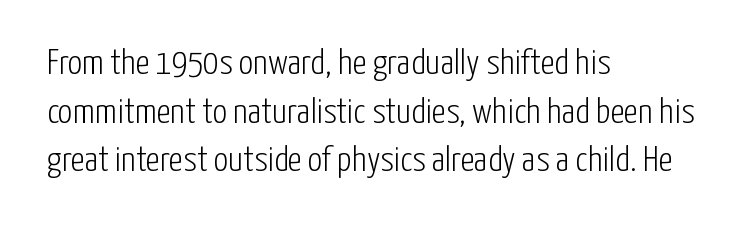
{"serif": "no", "italic": "no", "bold": "no", "weight": "light", "width": "condensed", "stroke_contrast": "low", "x_height": "medium", "monospaced": "no", "underline": "no", "align": "left", "line_spacing": "normal", "line_spacing_ratio": 1.35, "letter_spacing": "normal", "letter_spacing_em": 0.0, "glyph_px": 36}
